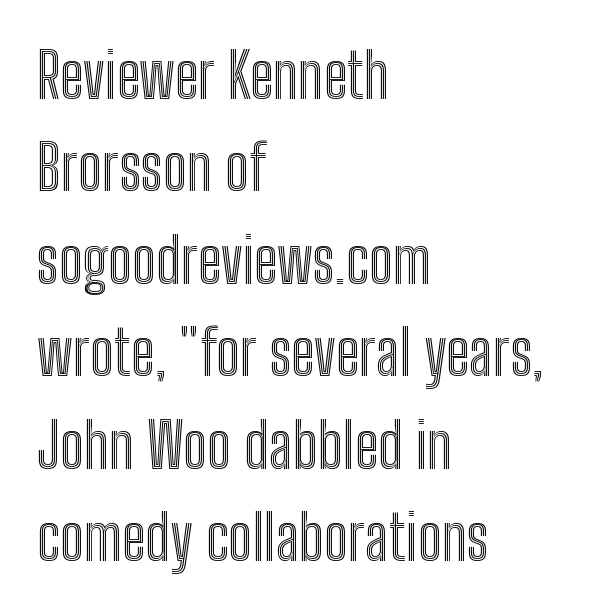
The image shows 62 px condensed type, upright; set left-aligned, normal line spacing (1.49x), normal letter spacing, not underlined; a medium x-height.
